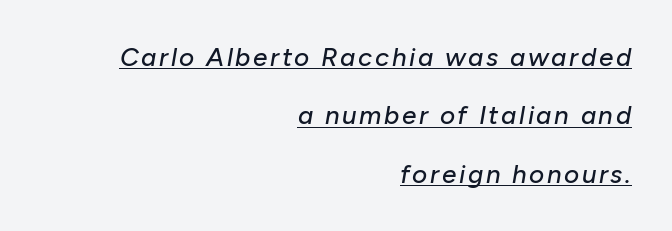
The image shows 26 px text type, italic (leaning right); set right-aligned, loose line spacing (2.25x), underlined.
